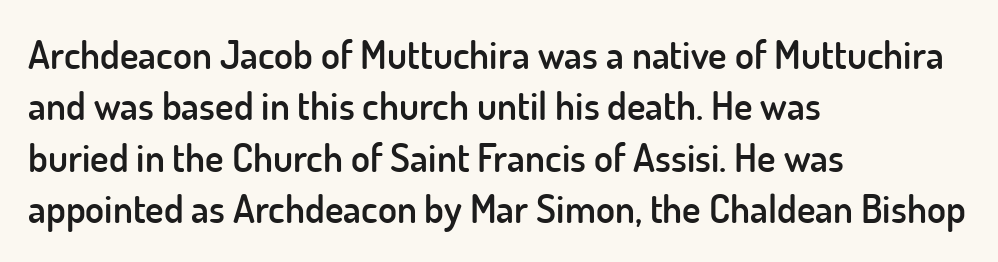
The image shows 39 px semibold sans-serif type, upright; set left-aligned, normal line spacing (1.32x), normal letter spacing, not underlined; low stroke contrast and a small x-height.
